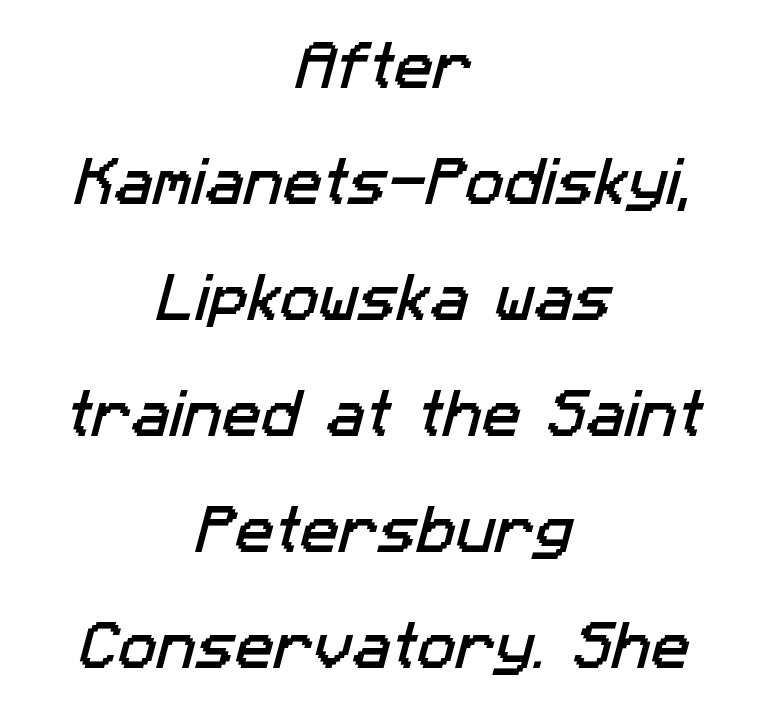
Q: Is the typeface a serif or a sans-serif typeface? A: Sans-serif.
Q: Is the text underlined? A: No.
Q: How is the paragraph aligned? A: Centered.
Q: Is the spacing between letters normal or unusually wide? A: Normal.
Q: Is the spacing between lines tight, normal or loose? A: Loose.
Q: Width (condensed, normal, or wide)? A: Normal.
Q: Stroke contrast? A: Low.
Q: x-height? A: Medium.
Q: Monospaced? A: No.
